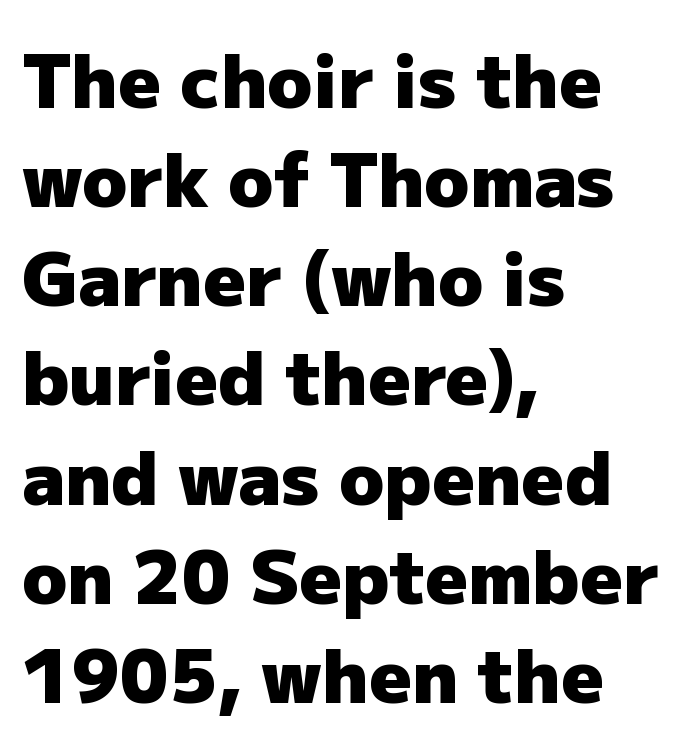
{"serif": "no", "italic": "no", "bold": "yes", "weight": "heavy", "width": "normal", "stroke_contrast": "low", "x_height": "medium", "monospaced": "no", "underline": "no", "align": "left", "line_spacing": "normal", "line_spacing_ratio": 1.34, "letter_spacing": "normal", "letter_spacing_em": 0.0, "glyph_px": 74}
